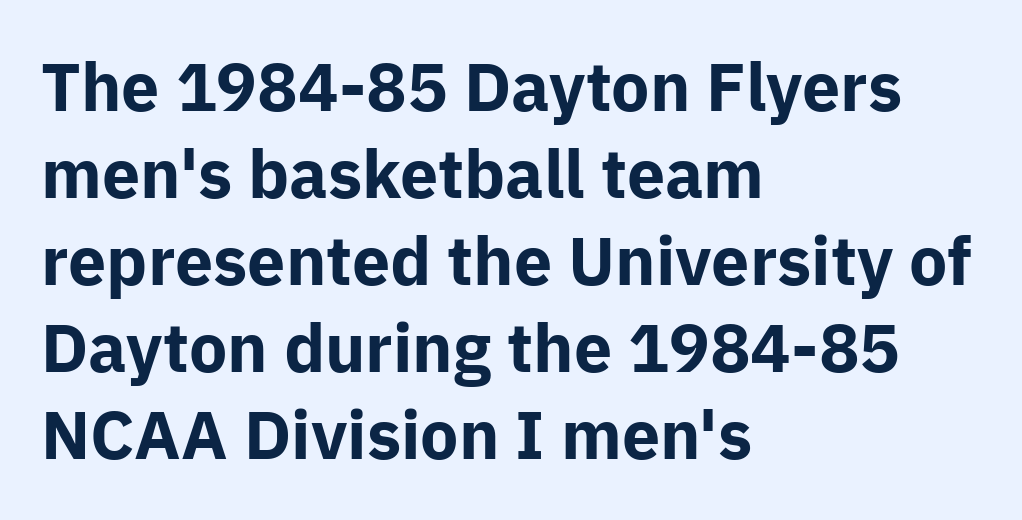
{"serif": "no", "italic": "no", "bold": "yes", "weight": "bold", "width": "normal", "stroke_contrast": "low", "x_height": "medium", "monospaced": "no", "underline": "no", "align": "left", "line_spacing": "normal", "line_spacing_ratio": 1.28, "letter_spacing": "normal", "letter_spacing_em": 0.0, "glyph_px": 68}
